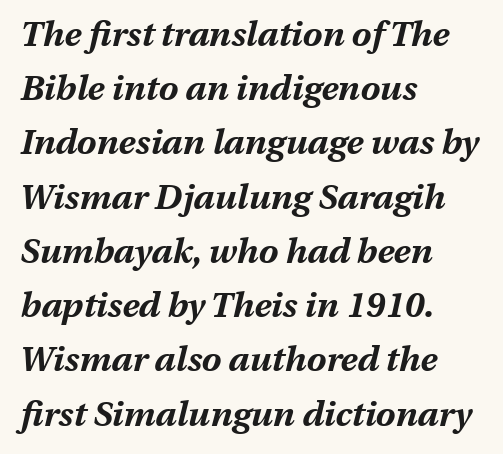
This is oblique type, the kind used for emphasis or titles. Quick note: interline space is typical. Letter spacing: default. You could not count columns in this text — the font is proportionally spaced. Only glyphs here, with clear space below each row. Notice how the passage keeps a crisp vertical edge on the left only.
